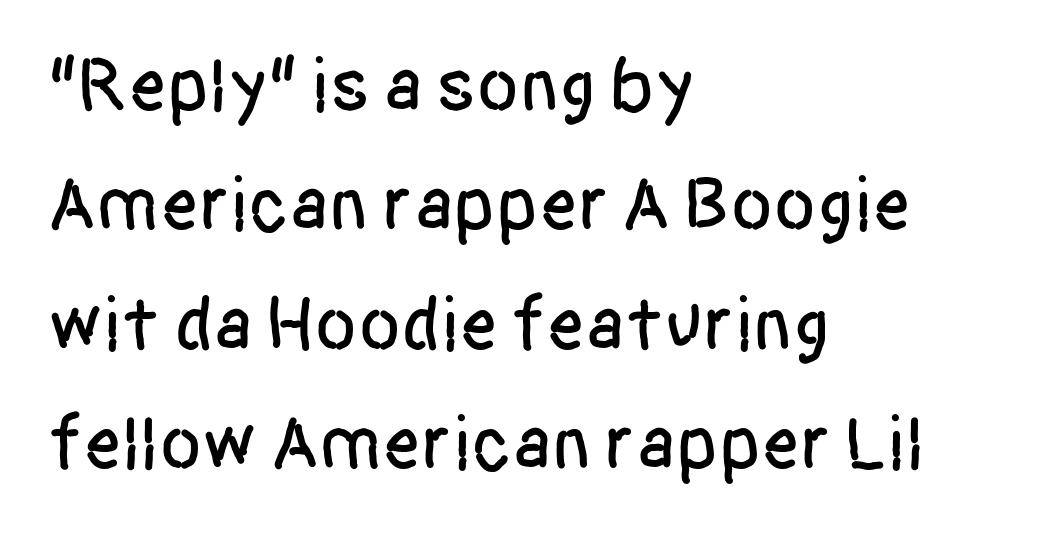
{"serif": "no", "italic": "no", "width": "condensed", "stroke_contrast": "low", "x_height": "large", "monospaced": "no", "underline": "no", "align": "left", "line_spacing": "normal", "line_spacing_ratio": 1.55, "letter_spacing": "normal", "letter_spacing_em": 0.0, "glyph_px": 77}
